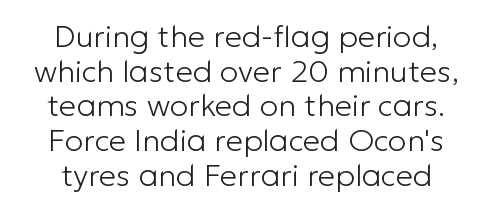
Proportional: the letters do not fall into vertical columns. Is there any slant? The stems are plumb. Baseline-to-baseline distance is barely more than the letter height. To sum up the face: it is a sans, with no serifs.
